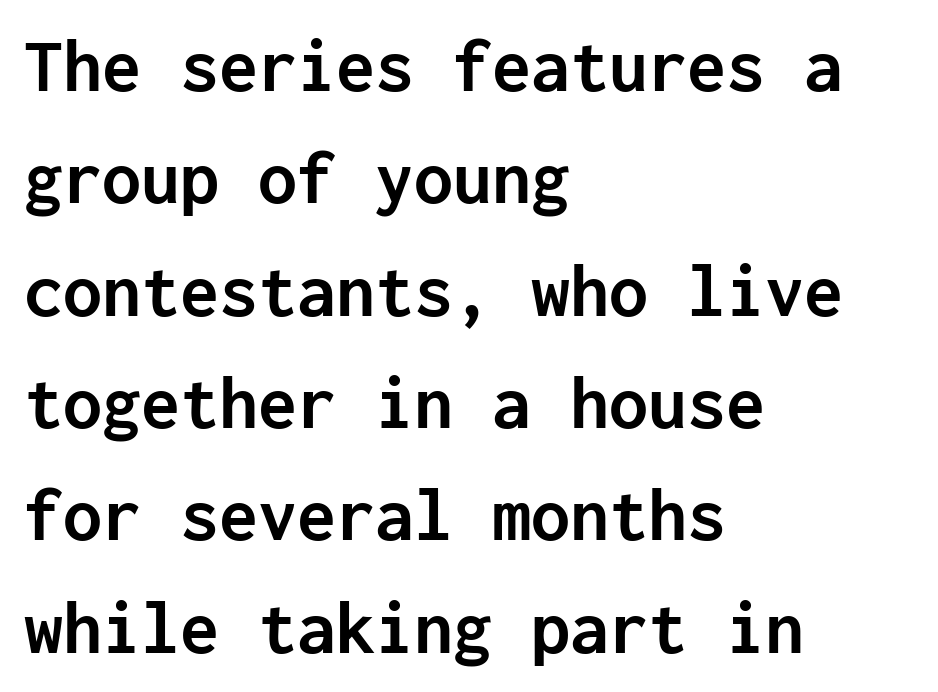
The line-height multiplier appears to be the usual default. A classic flush-left, rag-right setting is used for this passage. The typesetting leans heavy: a genuine bold. Tall strokes in this sample are plumb rather than angled. You can tell from the bare stems that sans-serif type was used.
